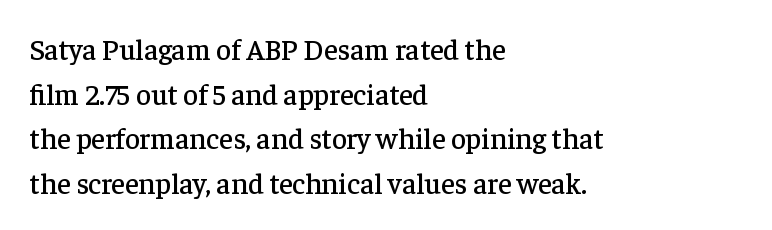
{"serif": "yes", "italic": "no", "width": "normal", "stroke_contrast": "low", "x_height": "medium", "monospaced": "no", "underline": "no", "align": "left", "line_spacing": "normal", "line_spacing_ratio": 1.54, "letter_spacing": "normal", "letter_spacing_em": 0.0, "glyph_px": 29}
